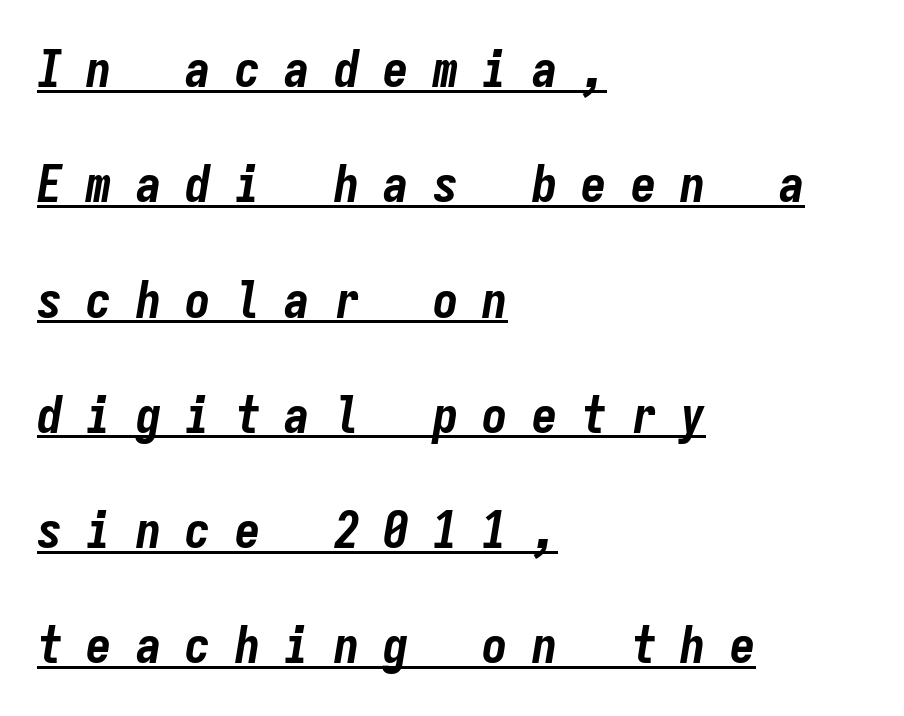
Q: Is the text bold? A: Yes.
Q: Is the text italic (slanted)? A: Yes, it leans right by about 9 degrees.
Q: Is the text underlined? A: Yes.
Q: How is the paragraph aligned? A: Left-aligned.
Q: Is the spacing between letters normal or unusually wide? A: Unusually wide.
Q: Is the spacing between lines tight, normal or loose? A: Loose.
Q: Width (condensed, normal, or wide)? A: Condensed.
Q: Stroke contrast? A: Low.
Q: x-height? A: Medium.
Q: Monospaced? A: Yes.
